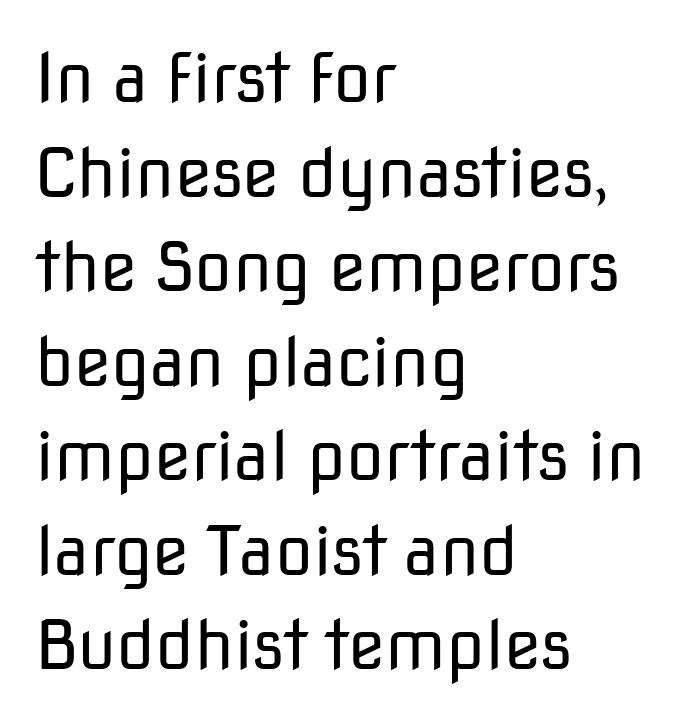
Rule under the text: the space is simply empty. A student would call this left alignment; a typographer would say flush left, rag right. Compared with typical paragraphs, the rows here are spaced about the same. Observe the ordinary spacing: letters are neighbours, not strangers.
